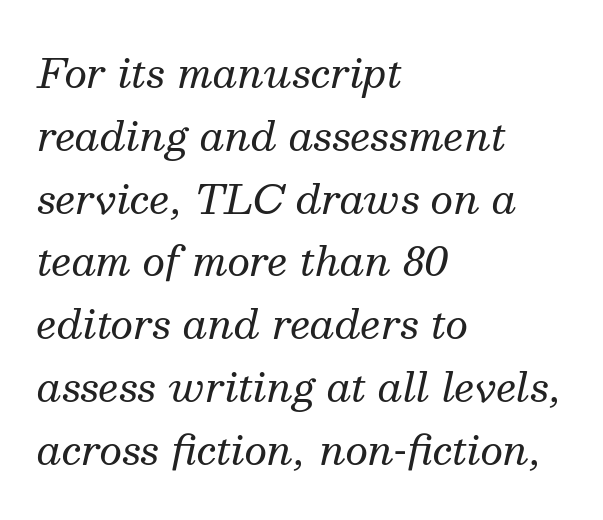
Q: Is the text bold? A: No.
Q: Is the text italic (slanted)? A: Yes, it leans right by about 13 degrees.
Q: Is the typeface a serif or a sans-serif typeface? A: Serif.
Q: Is the text underlined? A: No.
Q: How is the paragraph aligned? A: Left-aligned.
Q: Is the spacing between letters normal or unusually wide? A: Normal.
Q: Is the spacing between lines tight, normal or loose? A: Normal.
Q: Width (condensed, normal, or wide)? A: Normal.
Q: Stroke contrast? A: Medium.
Q: x-height? A: Medium.
Q: Monospaced? A: No.
